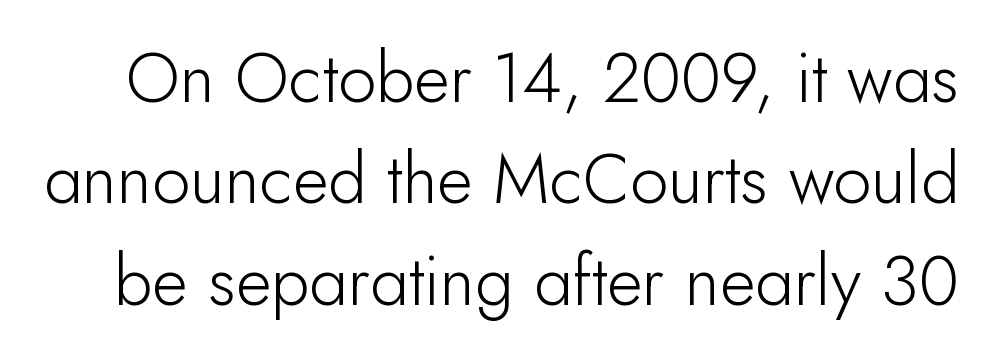
The designer left line spacing at the default. A typesetter would call this zero additional tracking. These lines are composed in type without serifs. These lines were composed using upright roman letters. The baseline area is clear. You could not count columns in this text — the font is proportionally spaced.
